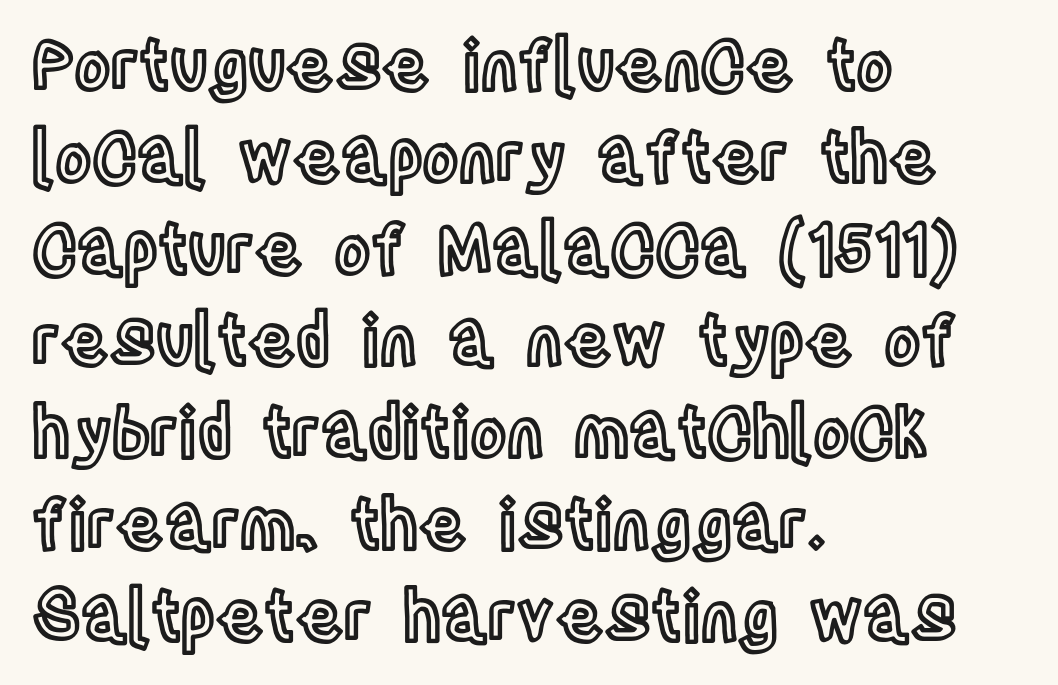
Q: Is the text italic (slanted)? A: No, it is upright.
Q: Is the text underlined? A: No.
Q: How is the paragraph aligned? A: Left-aligned.
Q: Is the spacing between letters normal or unusually wide? A: Normal.
Q: Is the spacing between lines tight, normal or loose? A: Normal.
Q: Width (condensed, normal, or wide)? A: Condensed.
Q: x-height? A: Large.
Q: Monospaced? A: No.
